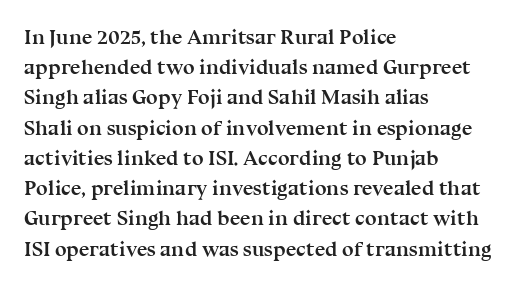
{"italic": "no", "bold": "yes", "underline": "no", "align": "left", "line_spacing": "normal", "line_spacing_ratio": 1.44, "letter_spacing": "normal", "letter_spacing_em": 0.0, "glyph_px": 21}
